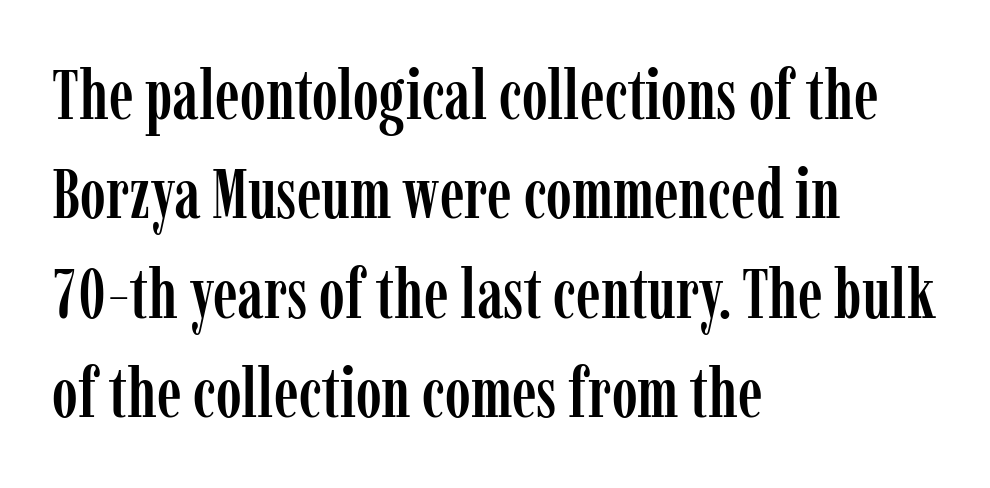
Look at the bottom of the vertical strokes: they flare into serifs here. This sample keeps an unexceptional amount of space between lines. The lettering holds an erect, upright posture throughout. Line beginnings align vertically; line endings do not.
